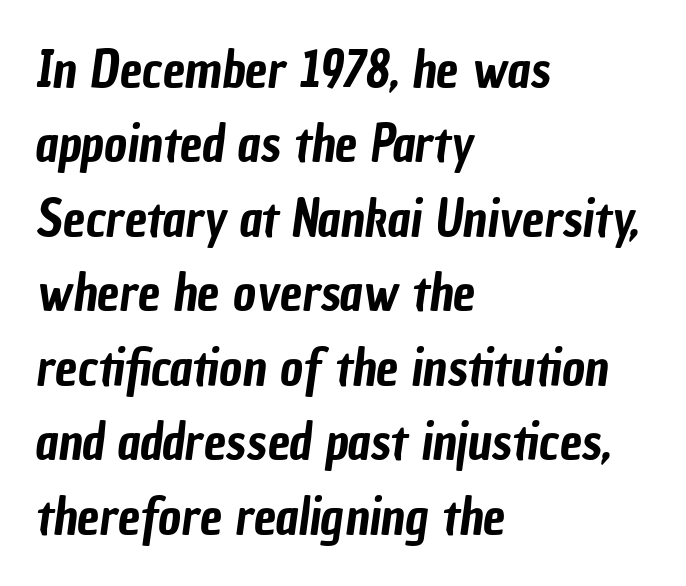
The image shows 50 px condensed sans-serif type; set left-aligned, normal line spacing (1.49x), normal letter spacing, not underlined; low stroke contrast and a medium x-height.
